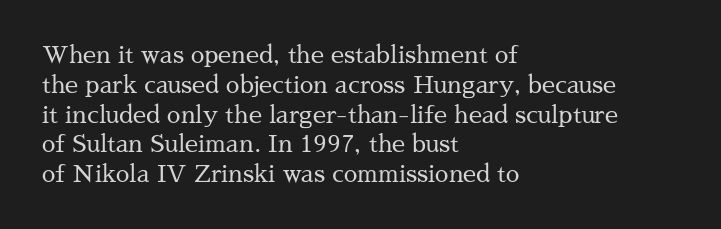
The image shows 24 px text type, upright; set left-aligned, line spacing 1.24x, normal letter spacing, not underlined.
